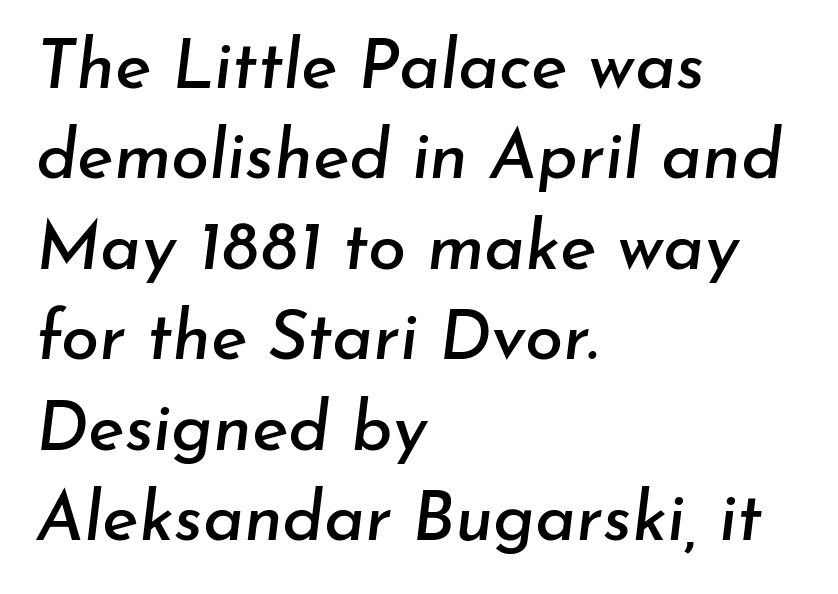
The image shows 69 px text type, italic (leaning right); set left-aligned, normal line spacing (1.31x), normal letter spacing, not underlined; low stroke contrast and a small x-height.
